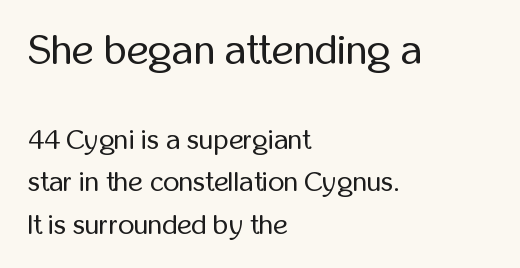
If you drew a line through each stem, it would be perfectly vertical. The rendering uses a moderate line-height, typical for paragraphs. The glyphs in this specimen are sans serif. These lines are set flush left with a ragged right edge. Clear beneath every line of the passage.
